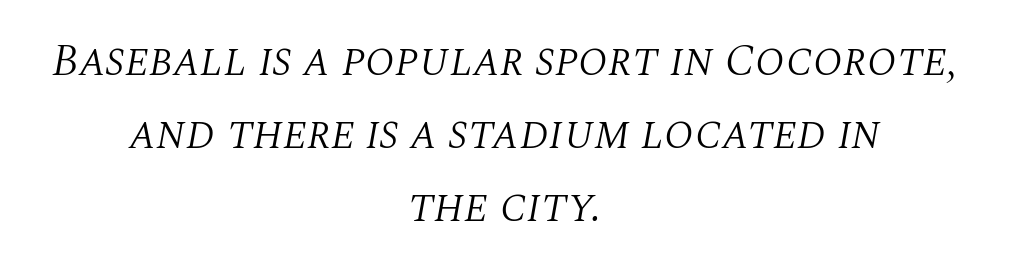
Is the type slanted? Yes — the strokes lean at a clear angle. A typesetter would call this zero additional tracking. Honestly, the row spacing looks completely unremarkable. Does the copy run flush right? No — it is centered line by line.
